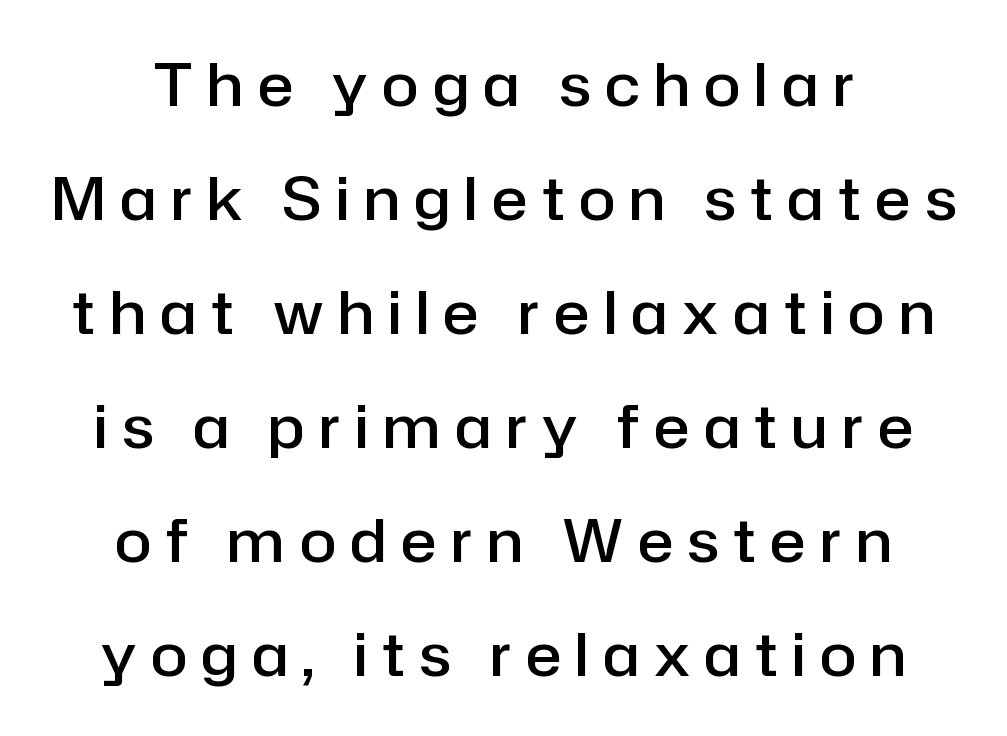
The image shows 60 px semibold sans-serif type, upright; set centered, loose line spacing (1.9x), unusually wide letter spacing (+0.24 em), not underlined; low stroke contrast and a medium x-height.
